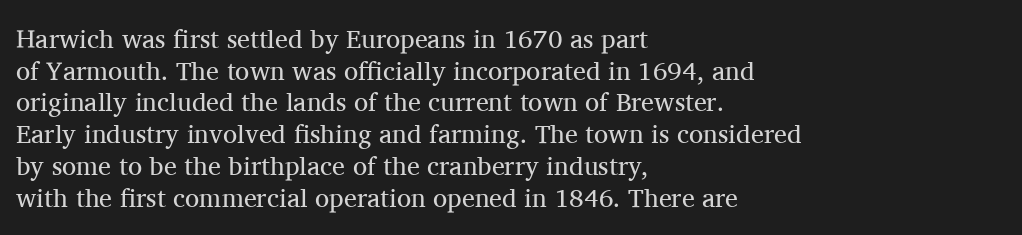
The image shows 26 px text type, upright; set left-aligned, line spacing 1.22x, normal letter spacing, not underlined.
